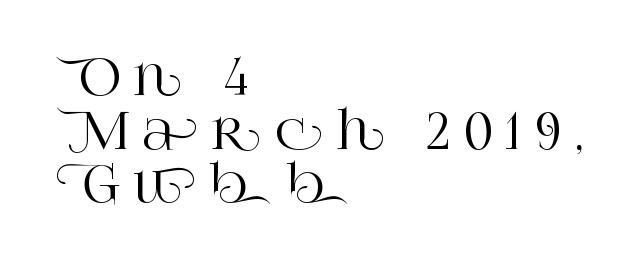
Q: Is the text italic (slanted)? A: No, it is upright.
Q: Is the typeface a serif or a sans-serif typeface? A: Serif.
Q: Is the text underlined? A: No.
Q: How is the paragraph aligned? A: Left-aligned.
Q: Is the spacing between letters normal or unusually wide? A: Unusually wide.
Q: Is the spacing between lines tight, normal or loose? A: Tight.
Q: Width (condensed, normal, or wide)? A: Normal.
Q: Stroke contrast? A: High.
Q: x-height? A: Large.
Q: Monospaced? A: No.
